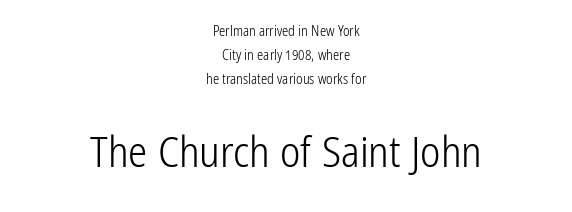
{"serif": "no", "italic": "no", "bold": "no", "weight": "light", "width": "condensed", "stroke_contrast": "low", "x_height": "medium", "monospaced": "no", "underline": "no", "align": "center", "line_spacing_ratio": 1.71, "letter_spacing": "normal", "letter_spacing_em": 0.0, "larger_block": "second", "size_ratio": 3.07, "glyph_px": 43}
